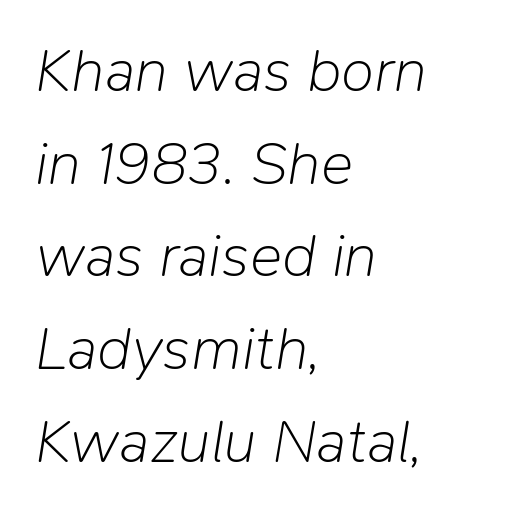
Q: Is the text bold? A: No.
Q: Is the text italic (slanted)? A: Yes, it leans right by about 9 degrees.
Q: Is the text underlined? A: No.
Q: How is the paragraph aligned? A: Left-aligned.
Q: Is the spacing between letters normal or unusually wide? A: Normal.
Q: Is the spacing between lines tight, normal or loose? A: Normal.
Q: Width (condensed, normal, or wide)? A: Normal.
Q: Stroke contrast? A: Low.
Q: x-height? A: Medium.
Q: Monospaced? A: No.
